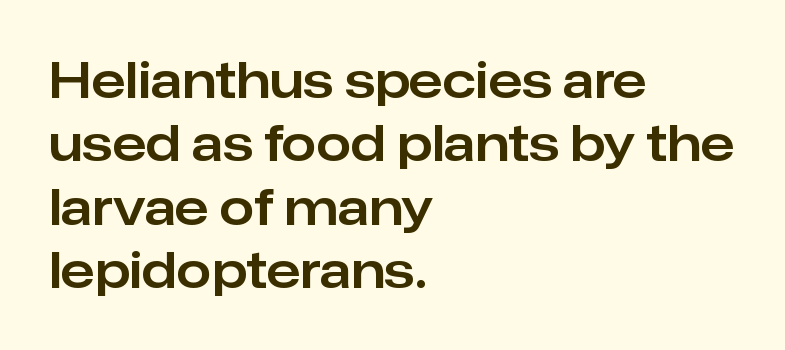
You can tell from the bare stems that sans-serif type was used. Tracking value appears to be zero — textbook default spacing. Think of a printed novel: that variable character pitch is what you see here. Just letters on the line, the space beneath them empty.
